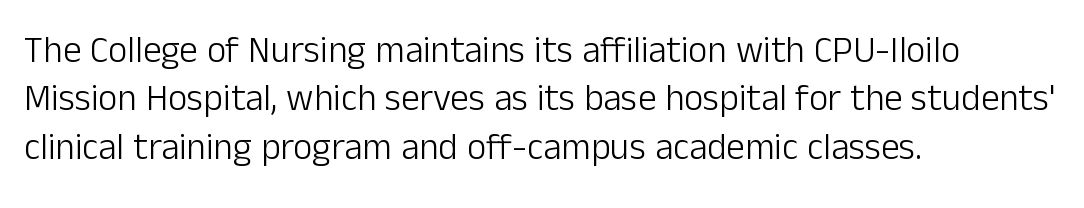
This is the regular roman posture of the typeface. Counters stay open thanks to moderate or lighter strokes. Anything drawn beneath the words? Only blank space. One-word summary of the alignment: left.
